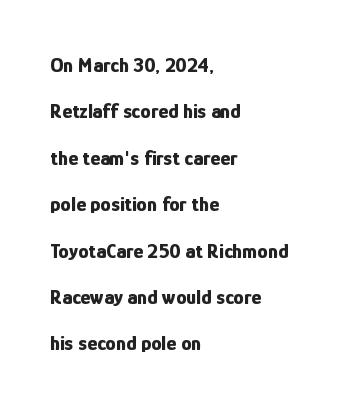
The image shows 21 px bold type, upright; set left-aligned, loose line spacing (2.21x), normal letter spacing, not underlined.
